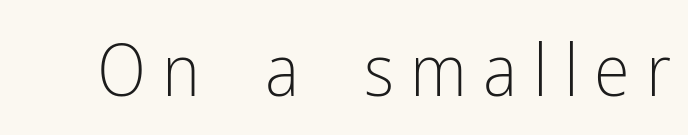
The image shows 73 px light, condensed sans-serif type, upright; set unusually wide letter spacing (+0.22 em), not underlined; low stroke contrast and a medium x-height.
